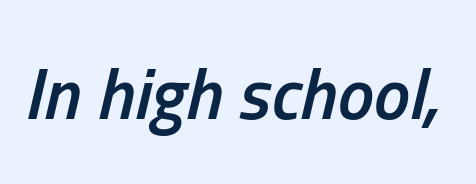
{"italic": "yes", "lean": "right", "slant_degrees": 13, "bold": "semi", "weight": "semibold", "width": "condensed", "stroke_contrast": "low", "x_height": "medium", "monospaced": "no", "underline": "no", "letter_spacing": "normal", "letter_spacing_em": 0.0, "glyph_px": 73}
